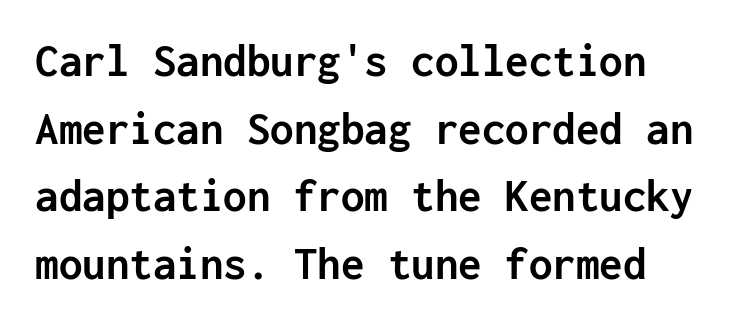
The image shows 47 px semibold sans-serif type, upright, monospaced; set normal line spacing (1.44x), normal letter spacing, not underlined; low stroke contrast and a medium x-height.
